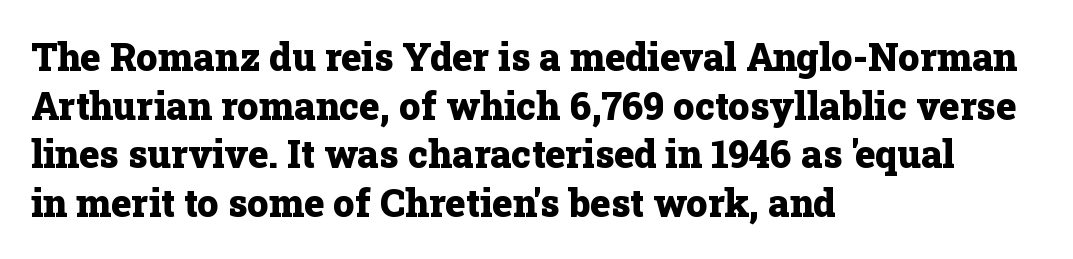
Q: Is the text bold? A: Yes.
Q: Is the text italic (slanted)? A: No, it is upright.
Q: Is the typeface a serif or a sans-serif typeface? A: Serif.
Q: Is the text underlined? A: No.
Q: How is the paragraph aligned? A: Left-aligned.
Q: Is the spacing between letters normal or unusually wide? A: Normal.
Q: Is the spacing between lines tight, normal or loose? A: Normal.
Q: Width (condensed, normal, or wide)? A: Normal.
Q: Stroke contrast? A: Low.
Q: x-height? A: Medium.
Q: Monospaced? A: No.
